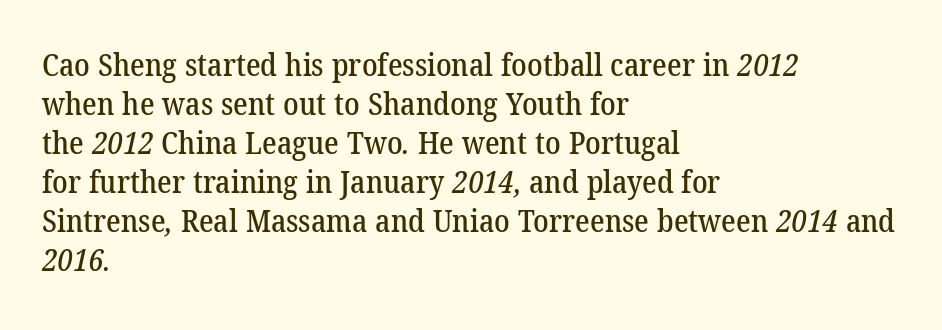
{"serif": "yes", "width": "normal", "stroke_contrast": "low", "x_height": "medium", "monospaced": "no", "underline": "no", "align": "left", "line_spacing": "normal", "line_spacing_ratio": 1.26, "letter_spacing": "normal", "letter_spacing_em": 0.0, "glyph_px": 31}
